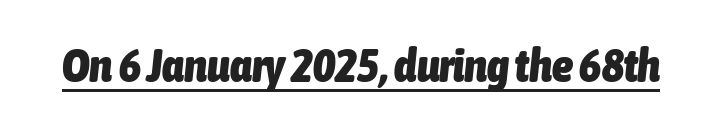
The image shows 47 px heavy, condensed type, italic (leaning right); set normal letter spacing, underlined; low stroke contrast and a medium x-height.
